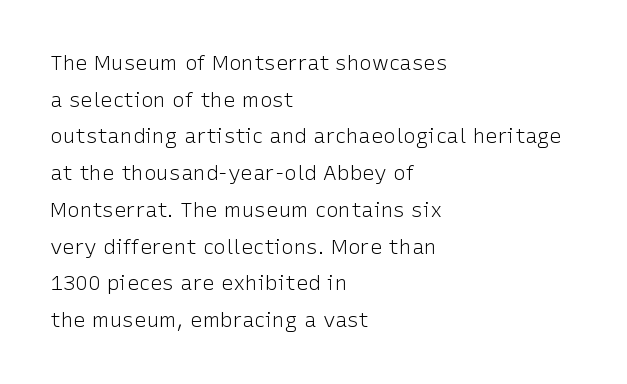
Q: Is the text bold? A: No.
Q: Is the text italic (slanted)? A: No, it is upright.
Q: Is the text underlined? A: No.
Q: How is the paragraph aligned? A: Left-aligned.
Q: Is the spacing between letters normal or unusually wide? A: Normal.
